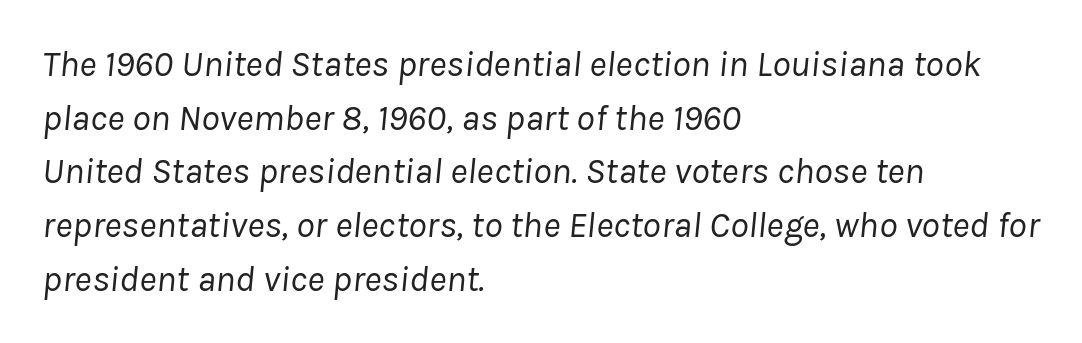
{"italic": "yes", "lean": "right", "slant_degrees": 8, "bold": "no", "weight": "regular", "width": "normal", "stroke_contrast": "low", "x_height": "medium", "monospaced": "no", "underline": "no", "align": "left", "line_spacing": "normal", "line_spacing_ratio": 1.45, "letter_spacing": "normal", "letter_spacing_em": 0.0, "glyph_px": 37}
